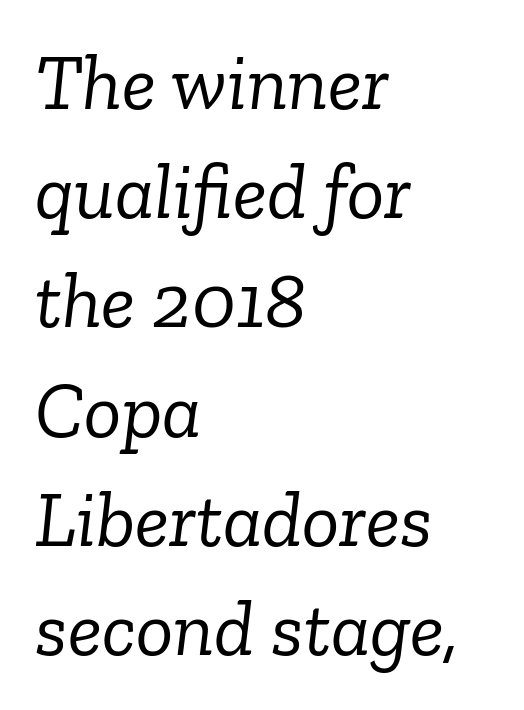
Q: Is the text bold? A: No.
Q: Is the text italic (slanted)? A: Yes, it leans right by about 6 degrees.
Q: Is the typeface a serif or a sans-serif typeface? A: Serif.
Q: Is the text underlined? A: No.
Q: How is the paragraph aligned? A: Left-aligned.
Q: Is the spacing between letters normal or unusually wide? A: Normal.
Q: Is the spacing between lines tight, normal or loose? A: Normal.
Q: Width (condensed, normal, or wide)? A: Normal.
Q: Stroke contrast? A: Low.
Q: x-height? A: Medium.
Q: Monospaced? A: No.
